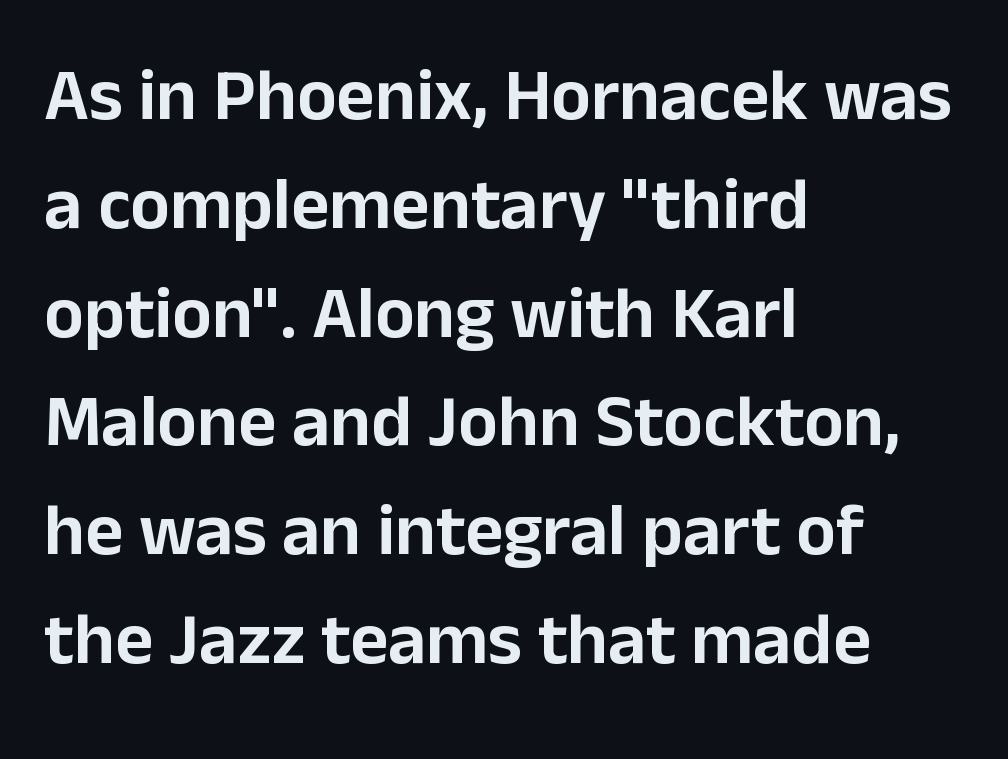
{"serif": "no", "italic": "no", "width": "normal", "stroke_contrast": "low", "x_height": "medium", "monospaced": "no", "underline": "no", "align": "left", "line_spacing": "normal", "line_spacing_ratio": 1.47, "letter_spacing": "normal", "letter_spacing_em": 0.0, "glyph_px": 74}
